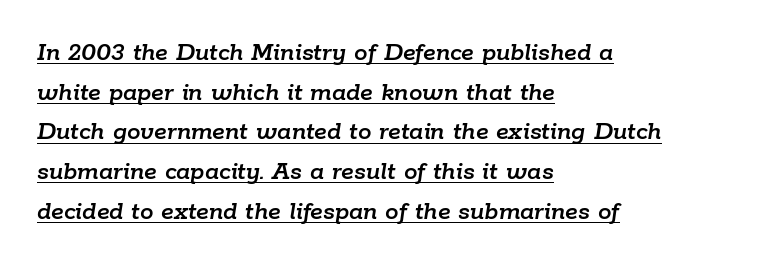
{"italic": "yes", "lean": "right", "slant_degrees": 9, "underline": "yes", "align": "left", "line_spacing": "normal", "line_spacing_ratio": 1.47, "letter_spacing": "normal", "letter_spacing_em": 0.0, "glyph_px": 27}
